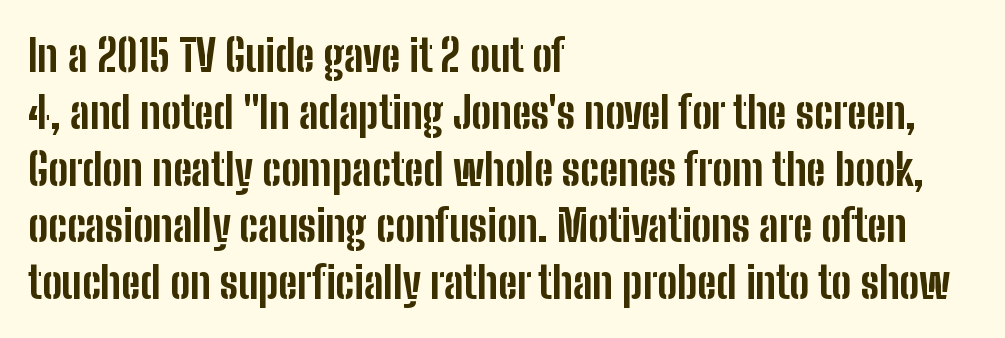
The letters stand straight up with perfectly vertical stems. The text was rendered using a sans face with plain stroke endings. Spacing verdict: proportional, widths tailored to each character. The designer left line spacing at the default. Horizontal alignment here is leftward, the default for most running prose.
